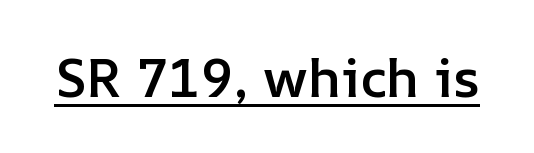
{"italic": "no", "bold": "semi", "weight": "semibold", "width": "normal", "stroke_contrast": "low", "x_height": "medium", "monospaced": "no", "underline": "yes", "letter_spacing": "normal", "letter_spacing_em": 0.0, "glyph_px": 54}
